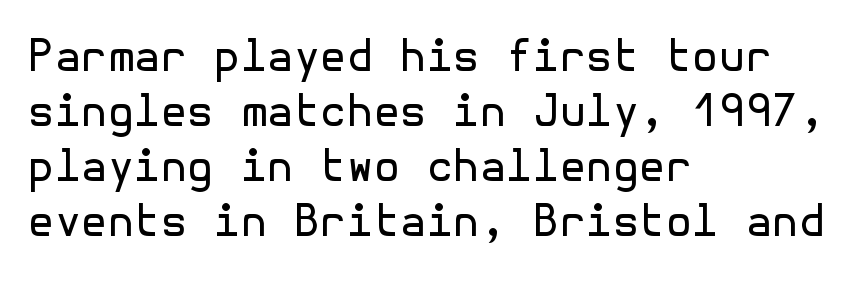
{"serif": "no", "italic": "no", "bold": "no", "weight": "regular", "width": "normal", "x_height": "medium", "underline": "no", "align": "left", "line_spacing": "normal", "line_spacing_ratio": 1.28, "letter_spacing": "normal", "letter_spacing_em": 0.0, "glyph_px": 43}
